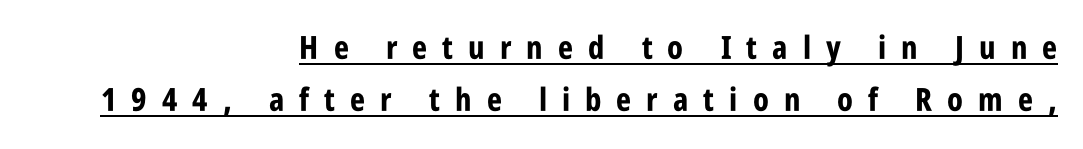
Unlike a traditional serif, this face leaves its strokes unadorned. The tracking reads as deliberately expanded to a designer's eye. The rows are spaced the way most documents space them. Is the block centered? No — it sits flush against the right margin.
